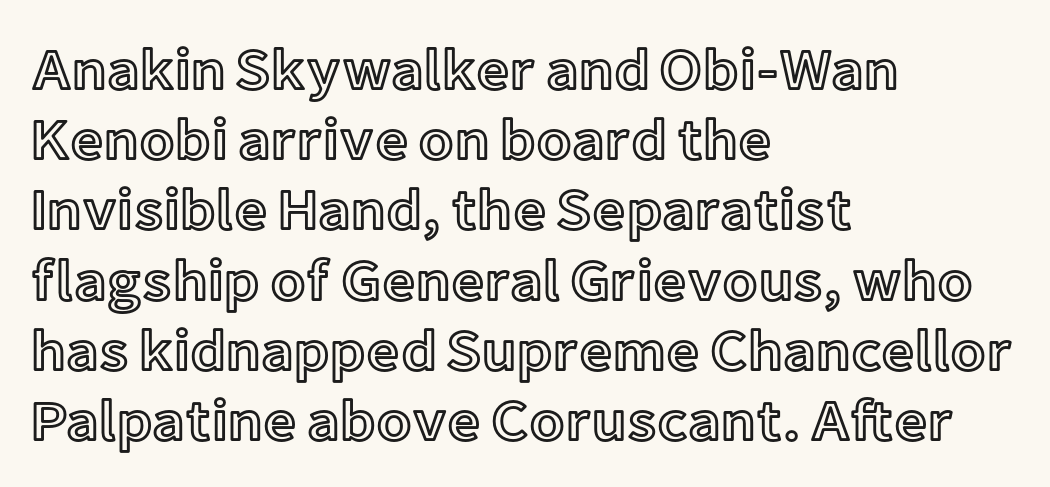
Q: Is the text italic (slanted)? A: No, it is upright.
Q: Is the text underlined? A: No.
Q: How is the paragraph aligned? A: Left-aligned.
Q: Is the spacing between letters normal or unusually wide? A: Normal.
Q: Width (condensed, normal, or wide)? A: Normal.
Q: x-height? A: Medium.
Q: Monospaced? A: No.
